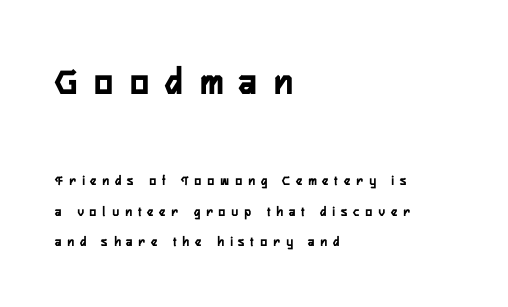
{"serif": "no", "italic": "no", "bold": "yes", "weight": "semibold", "width": "condensed", "stroke_contrast": "low", "x_height": "medium", "monospaced": "no", "underline": "no", "align": "left", "line_spacing": "loose", "line_spacing_ratio": 2.18, "letter_spacing": "wide", "letter_spacing_em": 0.44, "larger_block": "first", "size_ratio": 2.79, "glyph_px": 39}
